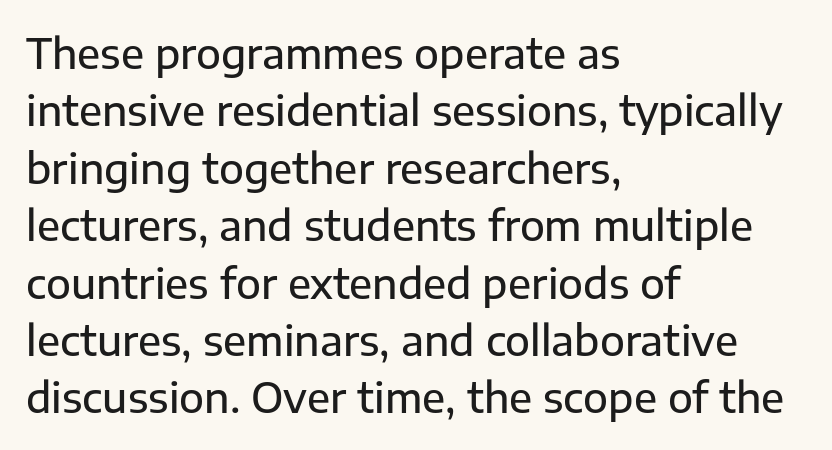
{"serif": "no", "italic": "no", "width": "normal", "stroke_contrast": "low", "x_height": "medium", "monospaced": "no", "underline": "no", "align": "left", "line_spacing": "normal", "line_spacing_ratio": 1.4, "letter_spacing": "normal", "letter_spacing_em": 0.0, "glyph_px": 41}
